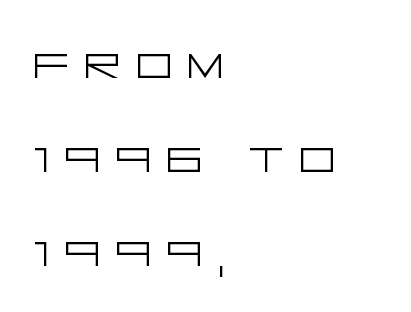
The image shows 57 px light, wide sans-serif type, upright; set left-aligned, normal line spacing (1.65x), unusually wide letter spacing (+0.26 em), not underlined; low stroke contrast and a large x-height.
